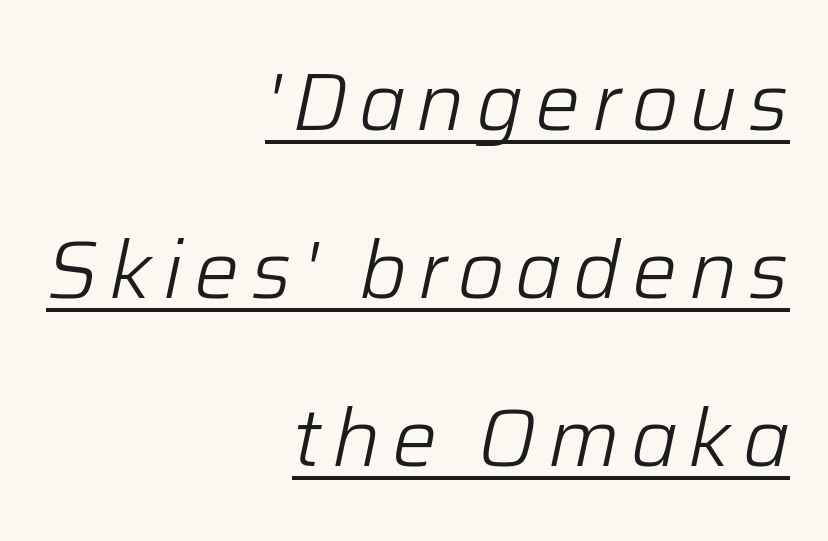
The image shows 80 px light type, italic (leaning right); set right-aligned, loose line spacing (2.1x), underlined; low stroke contrast and a medium x-height.
